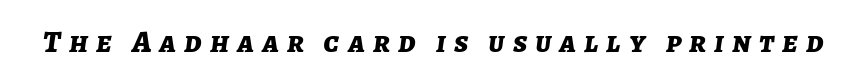
{"italic": "yes", "lean": "right", "slant_degrees": 7, "bold": "yes", "weight": "bold", "width": "normal", "stroke_contrast": "low", "x_height": "medium", "monospaced": "no", "underline": "no", "letter_spacing": "wide", "letter_spacing_em": 0.26, "glyph_px": 31}
